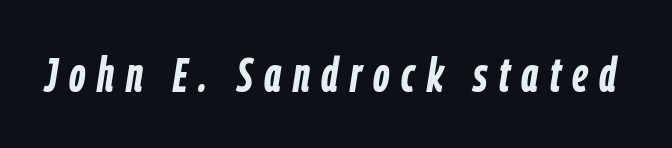
Q: Is the text bold? A: Yes.
Q: Is the text italic (slanted)? A: Yes, it leans right by about 9 degrees.
Q: Is the text underlined? A: No.
Q: Is the spacing between letters normal or unusually wide? A: Unusually wide.
Q: Width (condensed, normal, or wide)? A: Condensed.
Q: Stroke contrast? A: Low.
Q: x-height? A: Medium.
Q: Monospaced? A: No.
